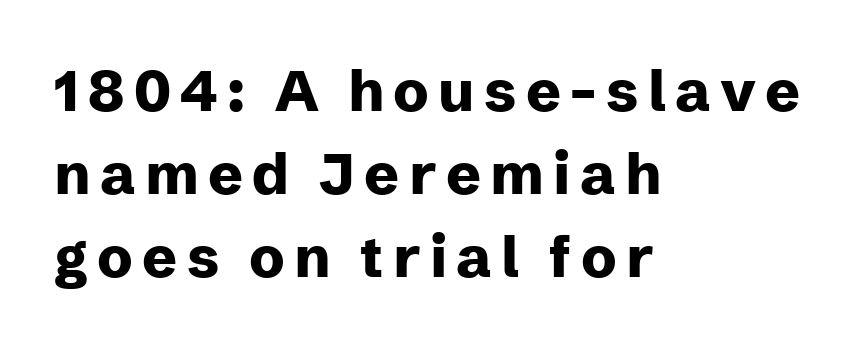
{"serif": "no", "italic": "no", "bold": "yes", "weight": "heavy", "width": "normal", "stroke_contrast": "low", "x_height": "medium", "monospaced": "no", "underline": "no", "align": "left", "line_spacing": "normal", "line_spacing_ratio": 1.43, "glyph_px": 58}
